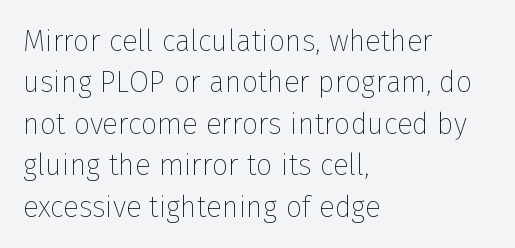
Q: Is the text bold? A: No.
Q: Is the text italic (slanted)? A: No, it is upright.
Q: Is the typeface a serif or a sans-serif typeface? A: Sans-serif.
Q: Is the text underlined? A: No.
Q: How is the paragraph aligned? A: Left-aligned.
Q: Is the spacing between letters normal or unusually wide? A: Normal.
Q: Is the spacing between lines tight, normal or loose? A: Normal.
Q: Width (condensed, normal, or wide)? A: Normal.
Q: Stroke contrast? A: Low.
Q: x-height? A: Medium.
Q: Monospaced? A: No.
